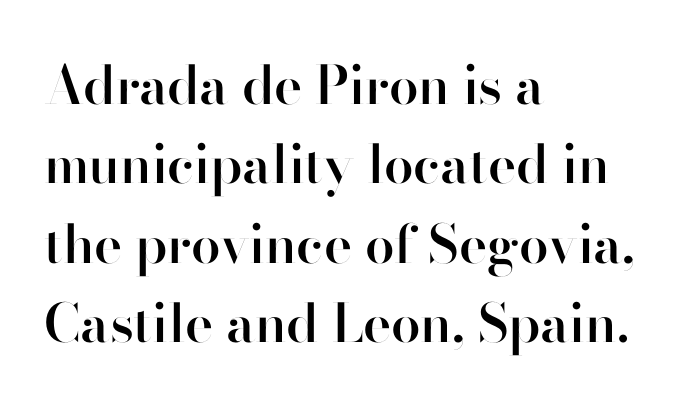
Posture: upright roman. You can tell from the bare stems that sans-serif type was used. The face used here is a semibold: visibly heavier than regular, lighter than bold. Characters follow at the spacing the type designer built in. Compared with typical paragraphs, the rows here are spaced about the same. Which margin do the lines hug? The left one — the right edge is uneven.
